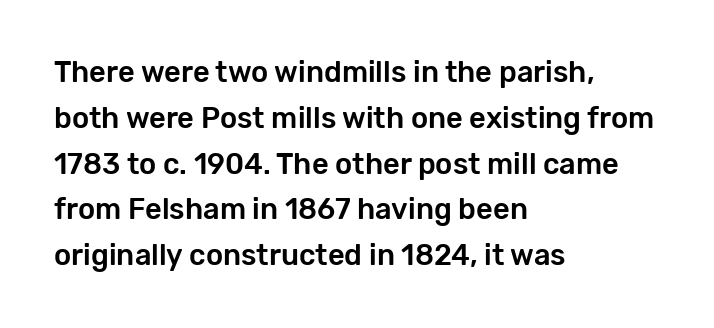
Q: Is the text italic (slanted)? A: No, it is upright.
Q: Is the typeface a serif or a sans-serif typeface? A: Sans-serif.
Q: Is the text underlined? A: No.
Q: How is the paragraph aligned? A: Left-aligned.
Q: Is the spacing between letters normal or unusually wide? A: Normal.
Q: Is the spacing between lines tight, normal or loose? A: Normal.
Q: Width (condensed, normal, or wide)? A: Normal.
Q: Stroke contrast? A: Low.
Q: x-height? A: Medium.
Q: Monospaced? A: No.
